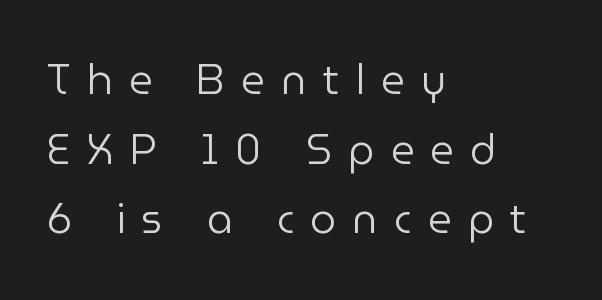
Each new line begins a customary step beneath the previous one. This is not heavy type; no bold has been used. A classic flush-left, rag-right setting is used for this passage. Lines of text with bare space underneath.
